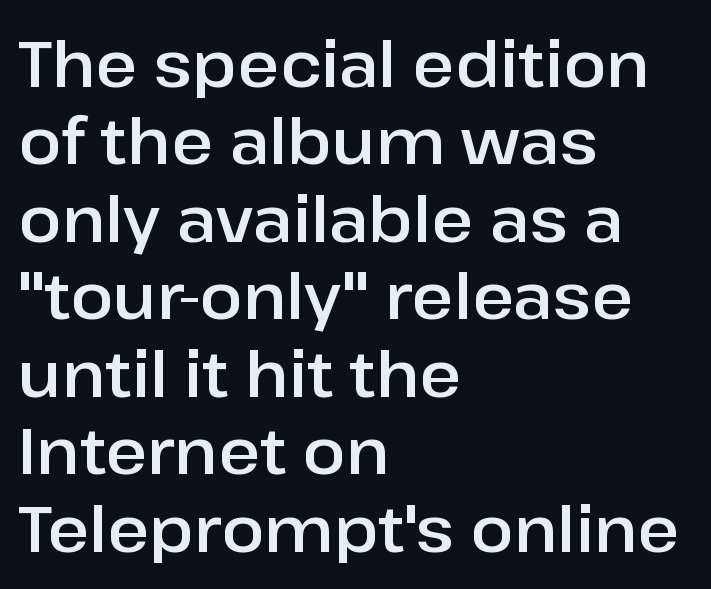
Q: Is the text italic (slanted)? A: No, it is upright.
Q: Is the typeface a serif or a sans-serif typeface? A: Sans-serif.
Q: Is the text underlined? A: No.
Q: How is the paragraph aligned? A: Left-aligned.
Q: Is the spacing between letters normal or unusually wide? A: Normal.
Q: Width (condensed, normal, or wide)? A: Normal.
Q: Stroke contrast? A: Low.
Q: x-height? A: Medium.
Q: Monospaced? A: No.
